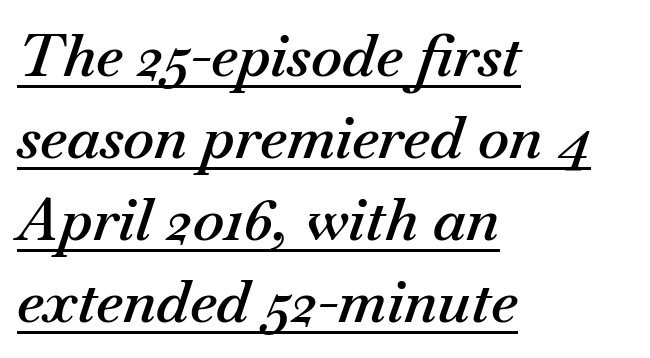
Q: Is the text bold? A: Semi-bold.
Q: Is the text italic (slanted)? A: Yes, it leans right by about 18 degrees.
Q: Is the text underlined? A: Yes.
Q: How is the paragraph aligned? A: Left-aligned.
Q: Is the spacing between letters normal or unusually wide? A: Normal.
Q: Is the spacing between lines tight, normal or loose? A: Normal.
Q: Width (condensed, normal, or wide)? A: Normal.
Q: Stroke contrast? A: Medium.
Q: x-height? A: Small.
Q: Monospaced? A: No.
